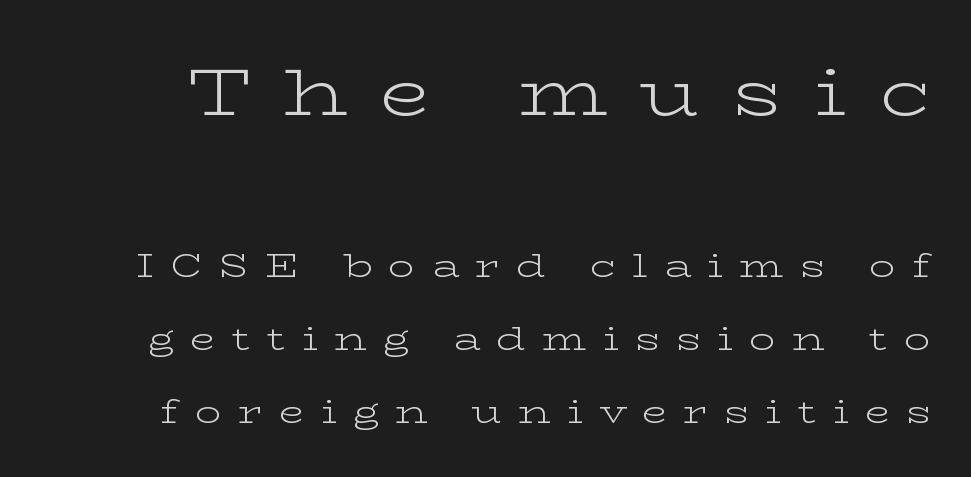
Summary of vertical rhythm: relaxed, with wide interline spacing. Stems and bowls with no extra thickness — not bold. Clear beneath every line of the passage. The passage shown is typeset with a serif family. Here the designer chose a conventional face with non-uniform glyph widths. Upright lettering throughout.
